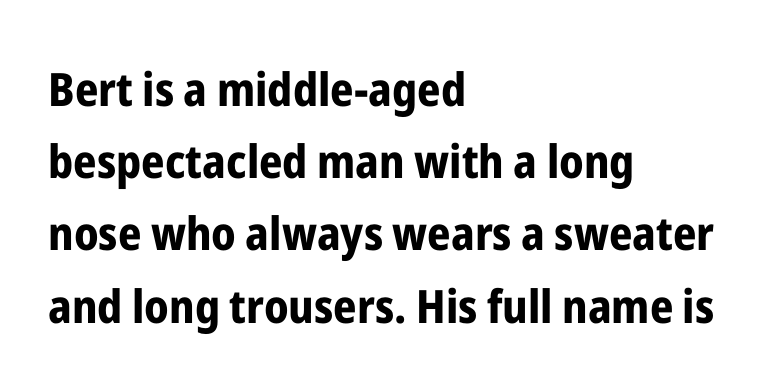
The image shows 46 px bold, condensed sans-serif type, upright; set left-aligned, normal line spacing (1.57x), normal letter spacing, not underlined; low stroke contrast and a medium x-height.
